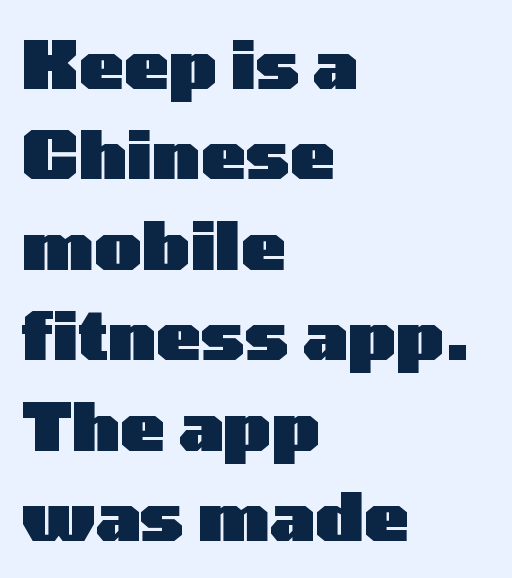
Each letter keeps its own natural width here, so spacing adapts to shape. The specimen omits any rule beneath the text block's lines. The face used here is rendered with its standard letterfit. In CSS terms this would be text-align: left. Heft: maximum for text — a bold. The passage shown stacks its lines at a standard gap.
